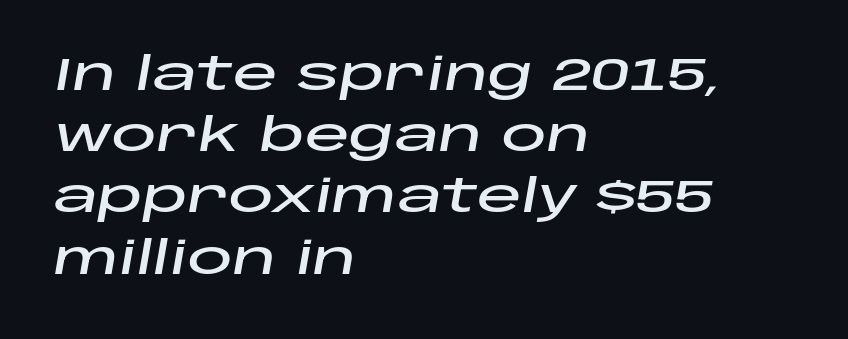
The image shows 45 px wide type, italic (leaning right); set left-aligned, normal line spacing (1.36x), normal letter spacing, not underlined; low stroke contrast and a large x-height.
